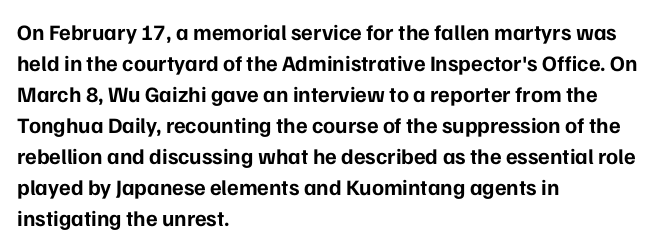
Q: Is the text bold? A: Yes.
Q: Is the text italic (slanted)? A: No, it is upright.
Q: Is the text underlined? A: No.
Q: How is the paragraph aligned? A: Left-aligned.
Q: Is the spacing between letters normal or unusually wide? A: Normal.
Q: Is the spacing between lines tight, normal or loose? A: Normal.
